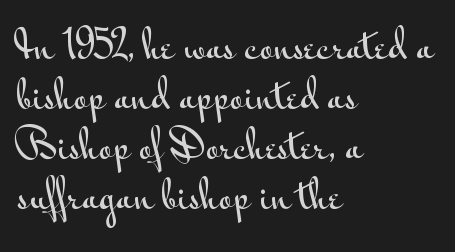
Does the type have serifs? No, each stem ends abruptly. The letterforms sit shoulder to shoulder at normal distance. The rows are spaced the way most documents space them. Rule under the text: the space is simply empty.
